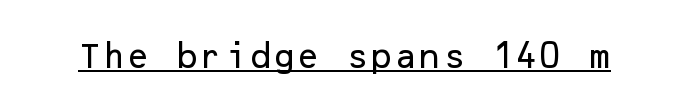
Q: Is the text italic (slanted)? A: No, it is upright.
Q: Is the typeface a serif or a sans-serif typeface? A: Sans-serif.
Q: Is the text underlined? A: Yes.
Q: Is the spacing between letters normal or unusually wide? A: Normal.
Q: Width (condensed, normal, or wide)? A: Normal.
Q: Stroke contrast? A: Low.
Q: x-height? A: Medium.
